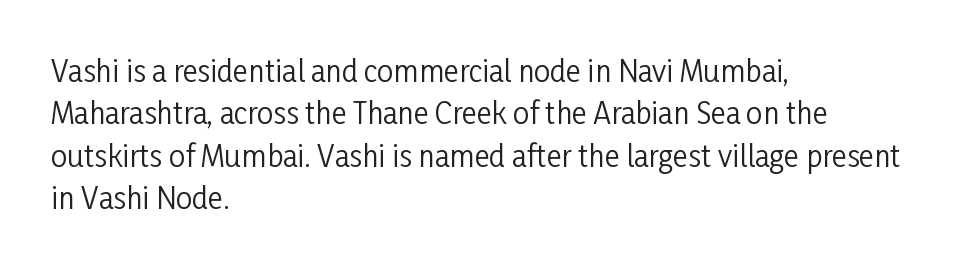
{"serif": "no", "italic": "no", "bold": "no", "weight": "regular", "width": "condensed", "stroke_contrast": "low", "x_height": "medium", "monospaced": "no", "underline": "no", "align": "left", "line_spacing": "normal", "line_spacing_ratio": 1.46, "letter_spacing": "normal", "letter_spacing_em": 0.0, "glyph_px": 29}
